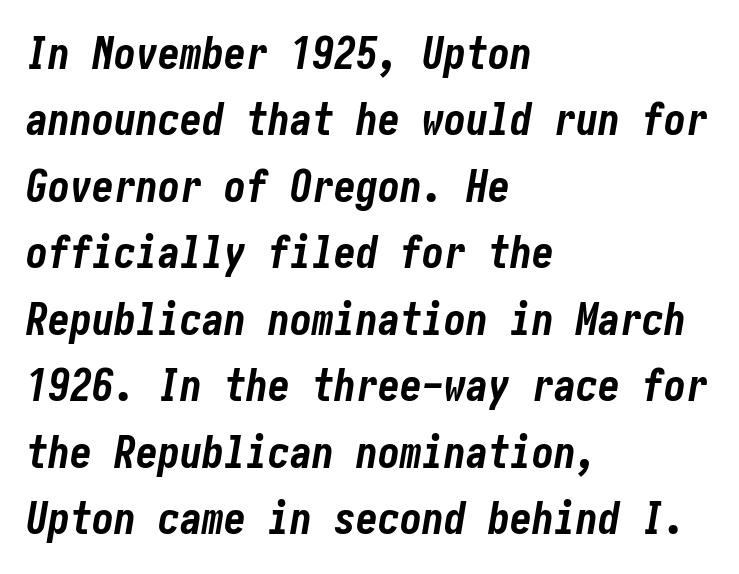
{"italic": "yes", "lean": "right", "slant_degrees": 10, "bold": "yes", "weight": "bold", "width": "condensed", "stroke_contrast": "low", "x_height": "medium", "underline": "no", "align": "left", "line_spacing": "normal", "line_spacing_ratio": 1.51, "letter_spacing": "normal", "letter_spacing_em": 0.0, "glyph_px": 44}
